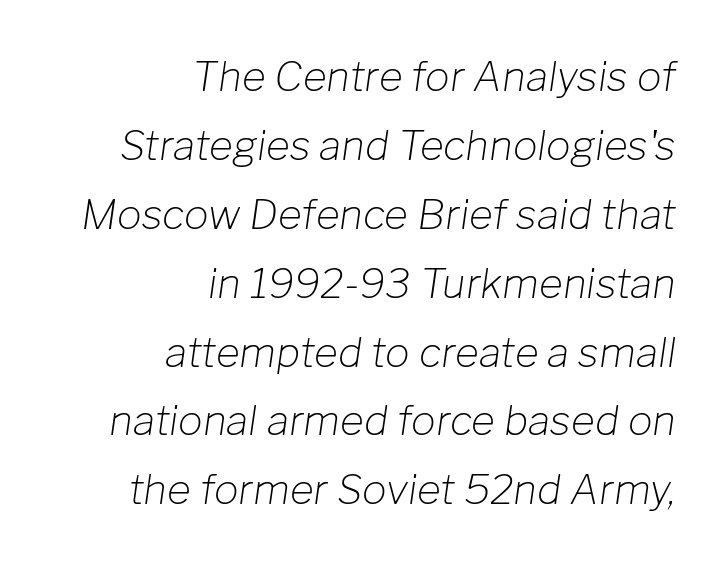
The image shows 41 px light type, italic (leaning right); set right-aligned, normal line spacing (1.68x), normal letter spacing, not underlined; low stroke contrast and a medium x-height.
